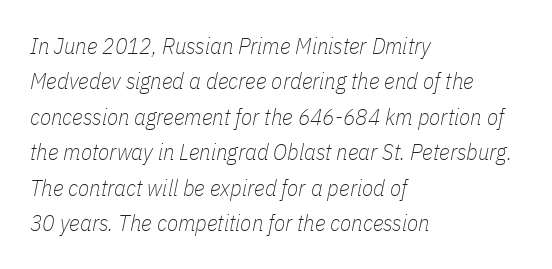
{"italic": "yes", "lean": "right", "slant_degrees": 11, "bold": "no", "underline": "no", "align": "left", "line_spacing": "normal", "line_spacing_ratio": 1.54, "letter_spacing": "normal", "letter_spacing_em": 0.0, "glyph_px": 23}
